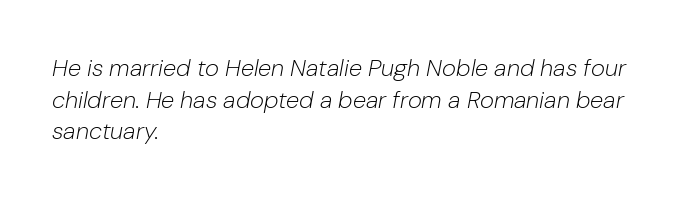
{"italic": "yes", "lean": "right", "slant_degrees": 10, "bold": "no", "underline": "no", "align": "left", "line_spacing": "normal", "line_spacing_ratio": 1.32, "letter_spacing": "normal", "letter_spacing_em": 0.0, "glyph_px": 24}
